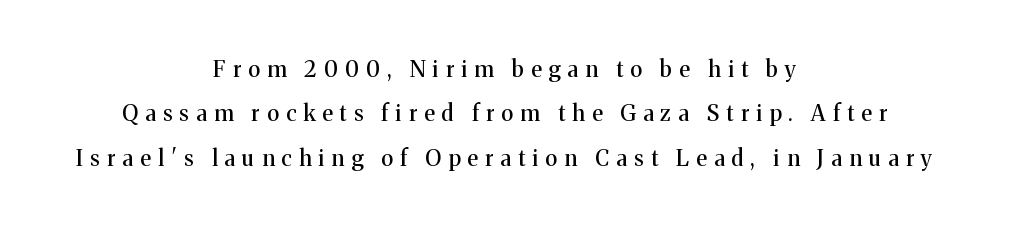
The image shows 22 px text type, upright; set centered, loose line spacing (2.02x), unusually wide letter spacing (+0.33 em), not underlined.
